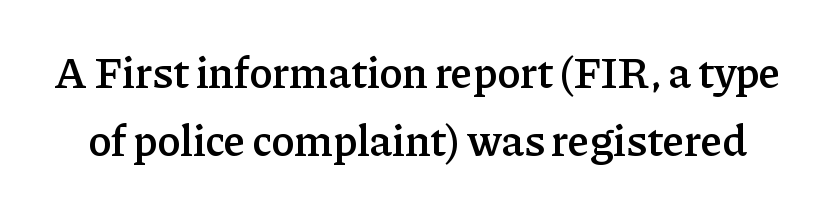
Q: Is the text bold? A: Semi-bold.
Q: Is the text italic (slanted)? A: No, it is upright.
Q: Is the typeface a serif or a sans-serif typeface? A: Serif.
Q: Is the text underlined? A: No.
Q: Is the spacing between letters normal or unusually wide? A: Normal.
Q: Is the spacing between lines tight, normal or loose? A: Normal.
Q: Width (condensed, normal, or wide)? A: Normal.
Q: Stroke contrast? A: Low.
Q: x-height? A: Medium.
Q: Monospaced? A: No.
